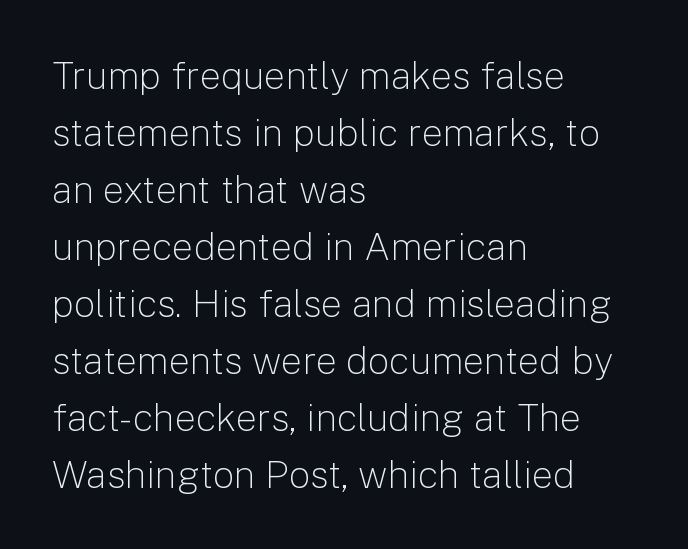
A normal amount of white space separates one row of letters from the next. The lettering holds an erect, upright posture throughout. Any mark beneath the type? The region is blank. Each word holds together tightly as a unit, with standard inter-letter gaps. Think of a printed novel: that variable character pitch is what you see here.
